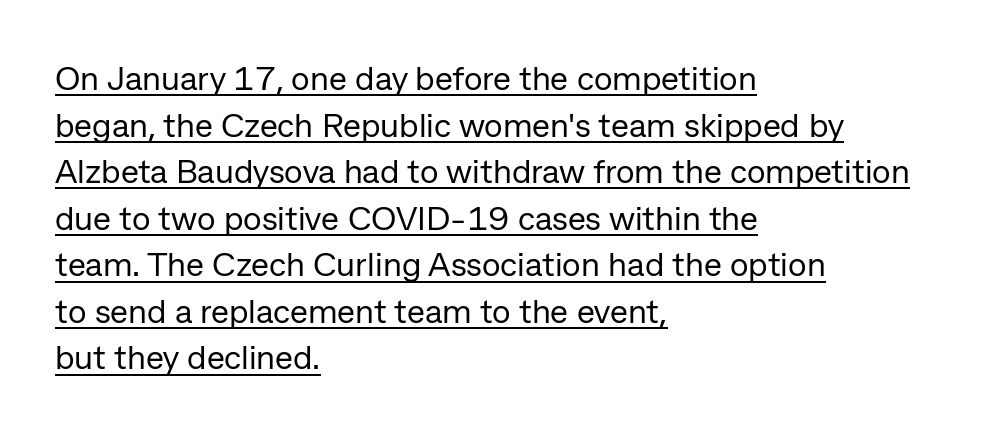
{"serif": "no", "italic": "no", "bold": "no", "weight": "regular", "width": "normal", "stroke_contrast": "low", "x_height": "medium", "monospaced": "no", "underline": "yes", "align": "left", "line_spacing": "normal", "line_spacing_ratio": 1.37, "letter_spacing": "normal", "letter_spacing_em": 0.0, "glyph_px": 34}
